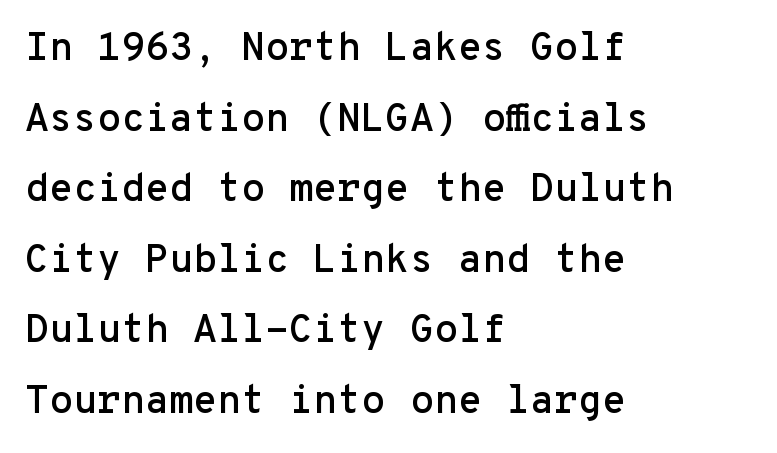
Q: Is the text italic (slanted)? A: No, it is upright.
Q: Is the typeface a serif or a sans-serif typeface? A: Sans-serif.
Q: Is the text underlined? A: No.
Q: How is the paragraph aligned? A: Left-aligned.
Q: Is the spacing between letters normal or unusually wide? A: Normal.
Q: Width (condensed, normal, or wide)? A: Normal.
Q: Stroke contrast? A: Low.
Q: x-height? A: Medium.
Q: Monospaced? A: Yes.
